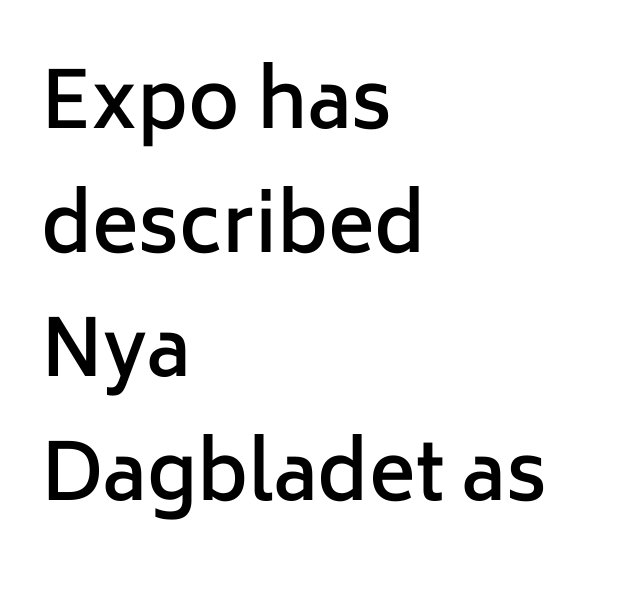
The image shows 78 px semibold sans-serif type, upright; set left-aligned, normal line spacing (1.59x), normal letter spacing, not underlined; low stroke contrast and a medium x-height.
